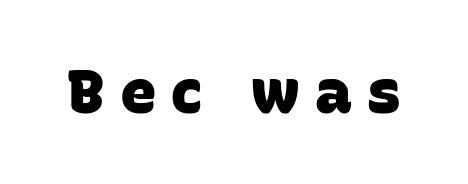
Q: Is the text bold? A: Yes.
Q: Is the typeface a serif or a sans-serif typeface? A: Sans-serif.
Q: Is the text underlined? A: No.
Q: Is the spacing between letters normal or unusually wide? A: Unusually wide.
Q: Width (condensed, normal, or wide)? A: Normal.
Q: Stroke contrast? A: Low.
Q: x-height? A: Large.
Q: Monospaced? A: No.
